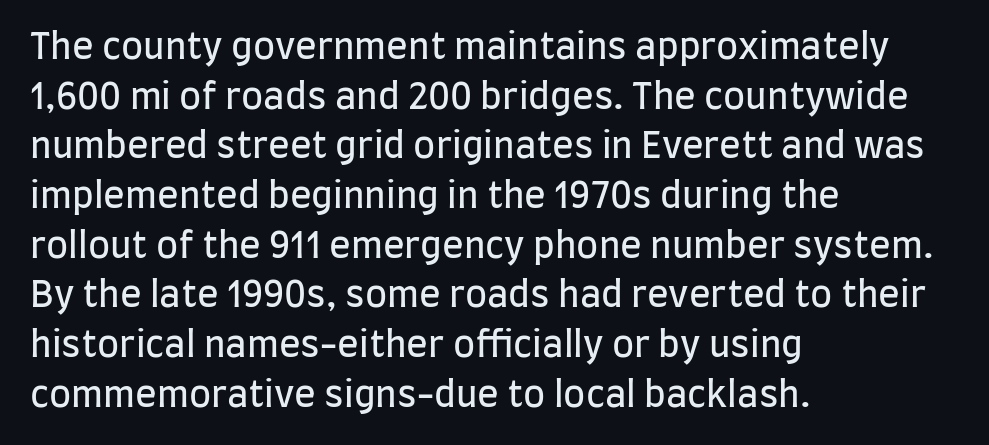
The image shows 36 px regular-weight, condensed sans-serif type, upright; set left-aligned, normal line spacing (1.38x), normal letter spacing, not underlined; low stroke contrast and a large x-height.
